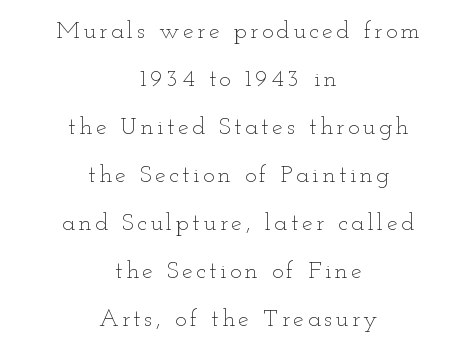
The image shows 24 px text type, upright; set centered, loose line spacing (2.0x), not underlined.
